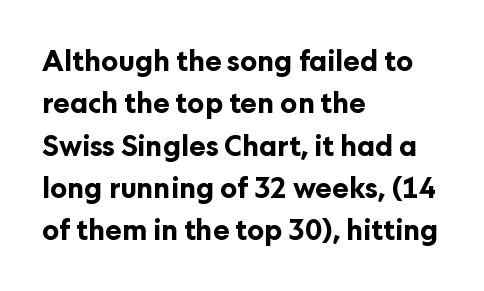
{"serif": "no", "italic": "no", "bold": "yes", "weight": "bold", "width": "normal", "stroke_contrast": "low", "x_height": "medium", "monospaced": "no", "underline": "no", "align": "left", "line_spacing": "normal", "line_spacing_ratio": 1.51, "letter_spacing": "normal", "letter_spacing_em": 0.0, "glyph_px": 28}
